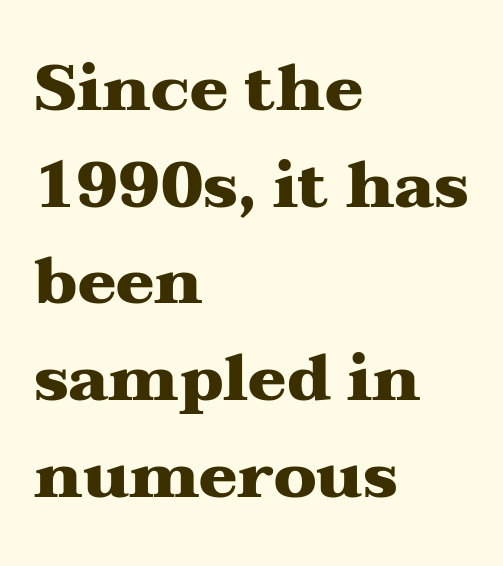
Q: Is the text bold? A: Yes.
Q: Is the text italic (slanted)? A: No, it is upright.
Q: Is the typeface a serif or a sans-serif typeface? A: Serif.
Q: Is the text underlined? A: No.
Q: How is the paragraph aligned? A: Left-aligned.
Q: Is the spacing between letters normal or unusually wide? A: Normal.
Q: Is the spacing between lines tight, normal or loose? A: Normal.
Q: Width (condensed, normal, or wide)? A: Wide.
Q: Stroke contrast? A: Medium.
Q: x-height? A: Medium.
Q: Monospaced? A: No.
